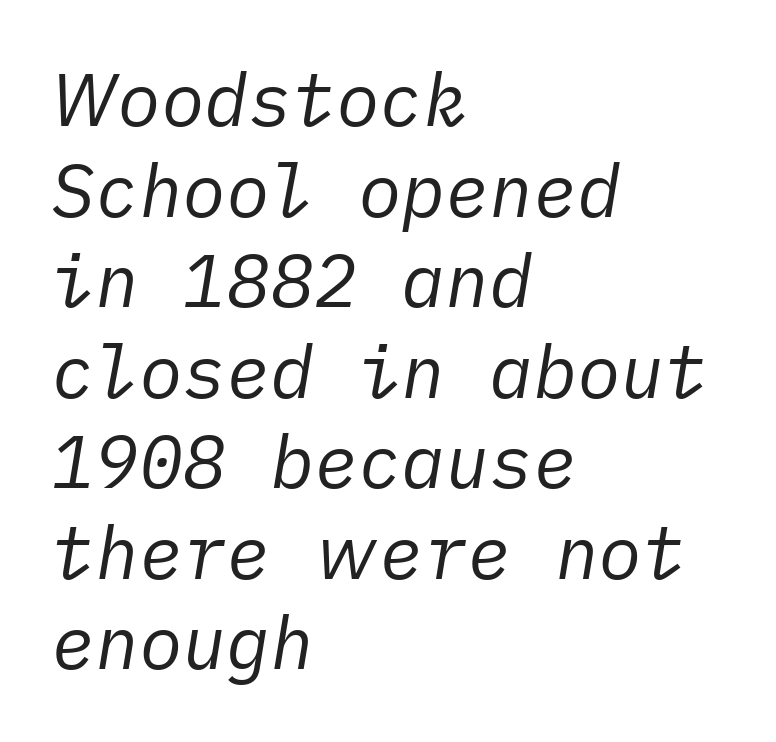
The rendering applies a slant to the glyphs. Just letters on the line, the space beneath them empty. A classic flush-left, rag-right setting is used for this passage. You could call the tracking neutral — neither tight nor loose.
